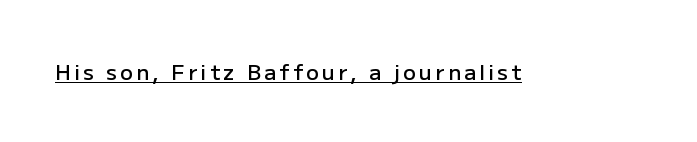
The sample has been set in demibold, a notch under bold. This sample uses an upright cut, with every glyph sitting square on the baseline. Somebody hit Ctrl+U on this one — the words are underlined.
